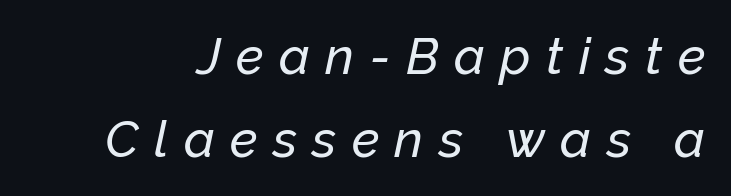
The text carries the slant typical of an italic or oblique font. The block of text has a typical density, with ordinary space between rows. Type without underlining. The letters are spread apart with noticeably loose tracking. Think of a printed novel: that variable character pitch is what you see here.
